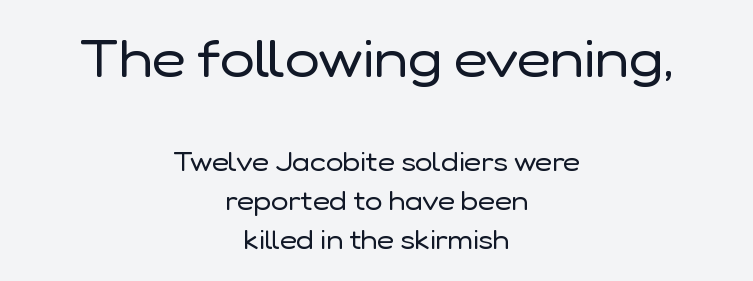
Q: Is the text bold? A: No.
Q: Is the text italic (slanted)? A: No, it is upright.
Q: Is the typeface a serif or a sans-serif typeface? A: Sans-serif.
Q: Is the text underlined? A: No.
Q: How is the paragraph aligned? A: Centered.
Q: Is the spacing between letters normal or unusually wide? A: Normal.
Q: Is the spacing between lines tight, normal or loose? A: Normal.
Q: Which block of text is set in a larger size, the first (top) or the second (bottom)? A: The first (top) one.
Q: Width (condensed, normal, or wide)? A: Normal.
Q: Stroke contrast? A: Low.
Q: x-height? A: Medium.
Q: Monospaced? A: No.
